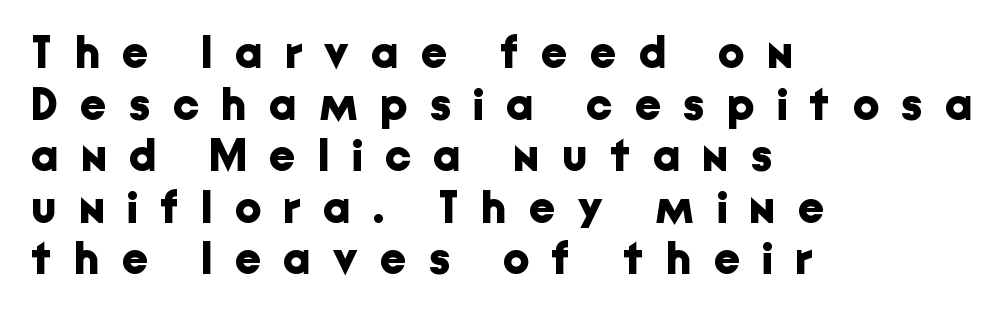
The area under the type is left untouched. Notice how the passage keeps a crisp vertical edge on the left only. Strokes here are thick enough to call this a true bold. Unlike a traditional serif, this face leaves its strokes unadorned. This sample has the flowing, uneven cadence of proportional lettering. Rendered with straight, roman letterforms.
